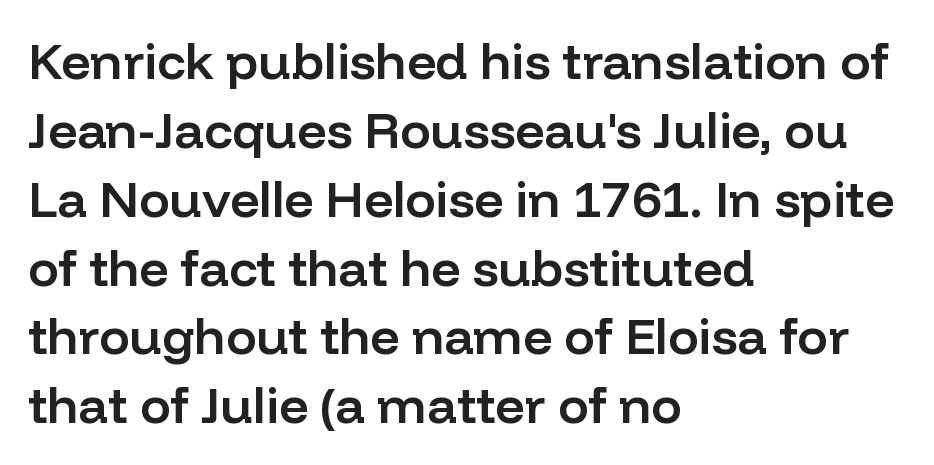
{"serif": "no", "italic": "no", "bold": "semi", "weight": "semibold", "width": "normal", "stroke_contrast": "low", "x_height": "medium", "monospaced": "no", "underline": "no", "align": "left", "line_spacing": "normal", "line_spacing_ratio": 1.35, "letter_spacing": "normal", "letter_spacing_em": 0.0, "glyph_px": 51}
